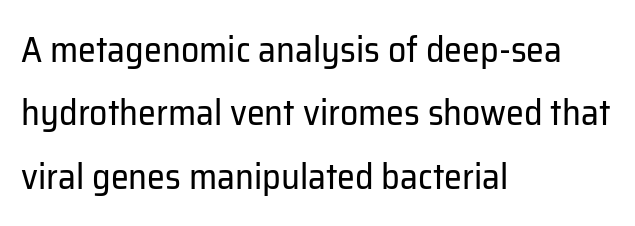
{"serif": "no", "italic": "no", "bold": "no", "weight": "regular", "width": "normal", "stroke_contrast": "low", "x_height": "medium", "monospaced": "no", "underline": "no", "align": "left", "line_spacing_ratio": 1.76, "letter_spacing": "normal", "letter_spacing_em": 0.0, "glyph_px": 36}
